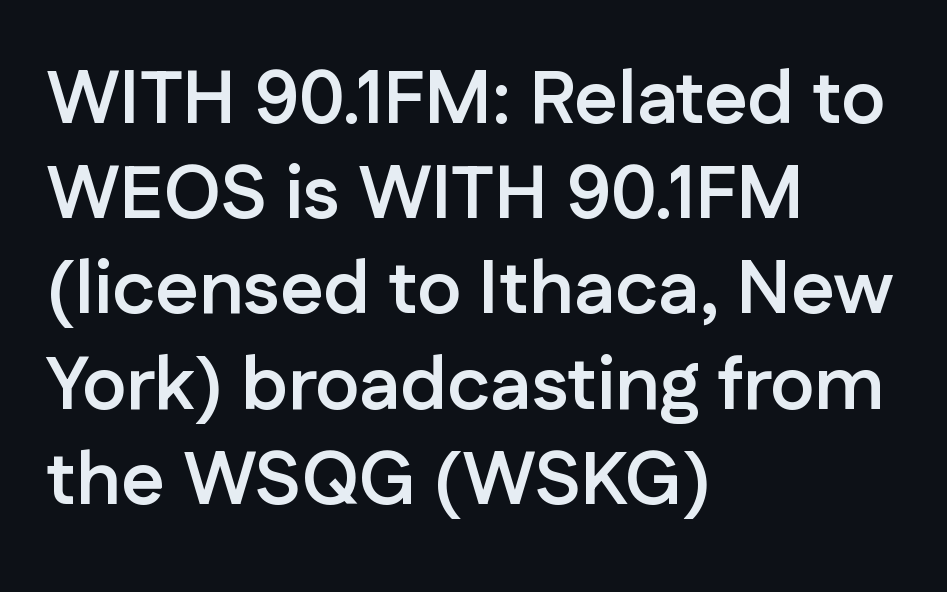
The image shows 75 px semibold sans-serif type, upright; set left-aligned, normal line spacing (1.27x), normal letter spacing, not underlined; low stroke contrast and a medium x-height.
